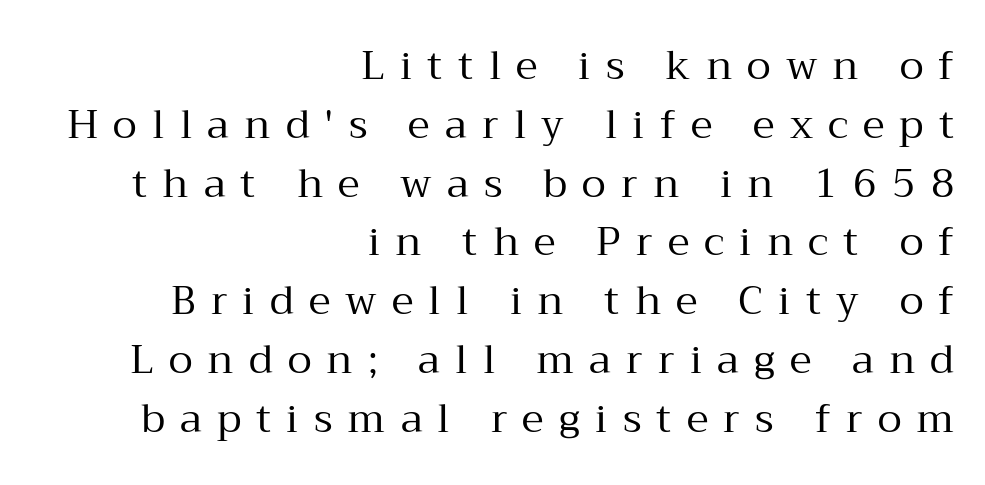
Q: Is the text bold? A: No.
Q: Is the text italic (slanted)? A: No, it is upright.
Q: Is the typeface a serif or a sans-serif typeface? A: Serif.
Q: Is the text underlined? A: No.
Q: How is the paragraph aligned? A: Right-aligned.
Q: Is the spacing between letters normal or unusually wide? A: Unusually wide.
Q: Is the spacing between lines tight, normal or loose? A: Normal.
Q: Width (condensed, normal, or wide)? A: Normal.
Q: Stroke contrast? A: Medium.
Q: x-height? A: Medium.
Q: Monospaced? A: No.
